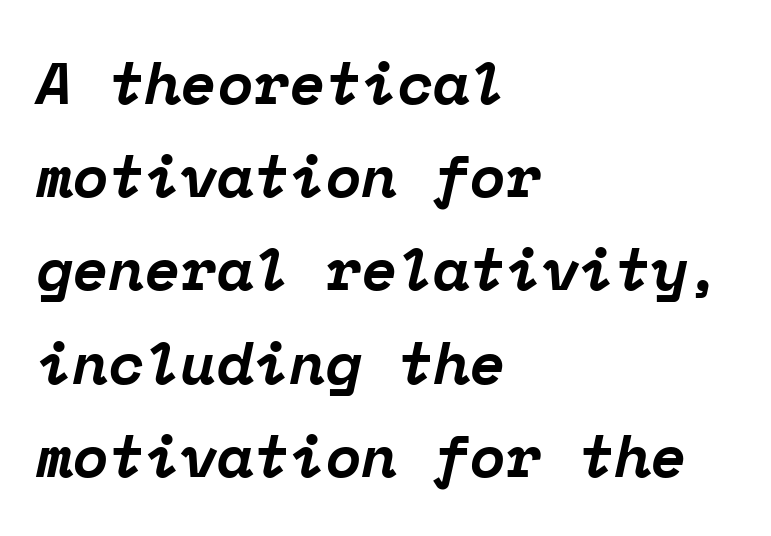
Q: Is the text bold? A: Yes.
Q: Is the text italic (slanted)? A: Yes, it leans right by about 12 degrees.
Q: Is the typeface a serif or a sans-serif typeface? A: Serif.
Q: Is the text underlined? A: No.
Q: How is the paragraph aligned? A: Left-aligned.
Q: Is the spacing between letters normal or unusually wide? A: Normal.
Q: Is the spacing between lines tight, normal or loose? A: Normal.
Q: Width (condensed, normal, or wide)? A: Normal.
Q: Stroke contrast? A: Low.
Q: x-height? A: Medium.
Q: Monospaced? A: Yes.
